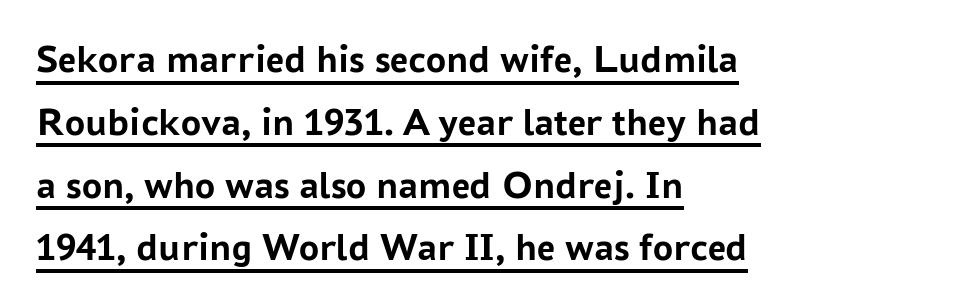
{"serif": "no", "italic": "no", "bold": "yes", "weight": "semibold", "width": "normal", "stroke_contrast": "low", "x_height": "medium", "monospaced": "no", "underline": "yes", "align": "left", "line_spacing": "normal", "line_spacing_ratio": 1.57, "letter_spacing": "normal", "letter_spacing_em": 0.0, "glyph_px": 40}
